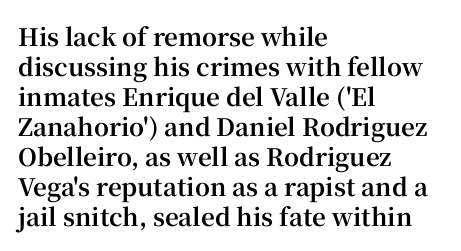
The characters look thick and weighty, a clear bold. Rows of type keep a routine distance in the vertical direction. Each word holds together tightly as a unit, with standard inter-letter gaps. Does the copy run flush right? No — it runs flush left. Beneath every word, the page is bare.
